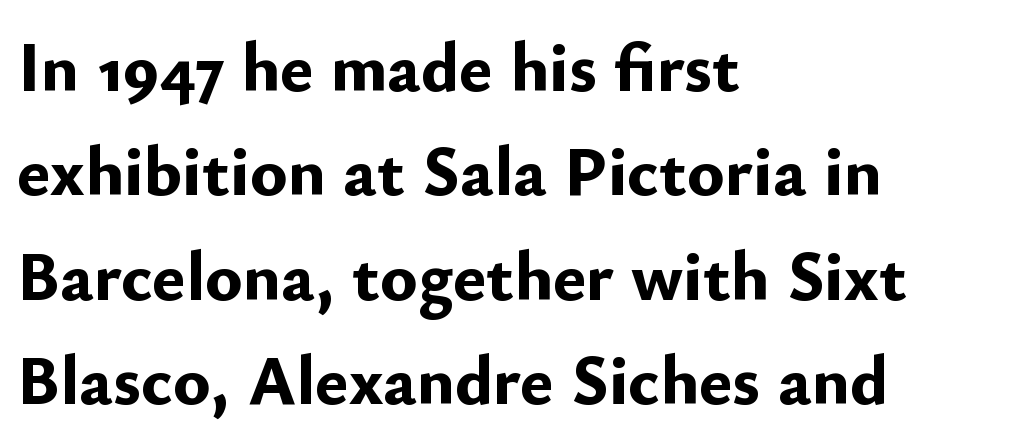
The image shows 70 px bold sans-serif type, upright; set left-aligned, normal line spacing (1.49x), normal letter spacing, not underlined; low stroke contrast and a small x-height.
